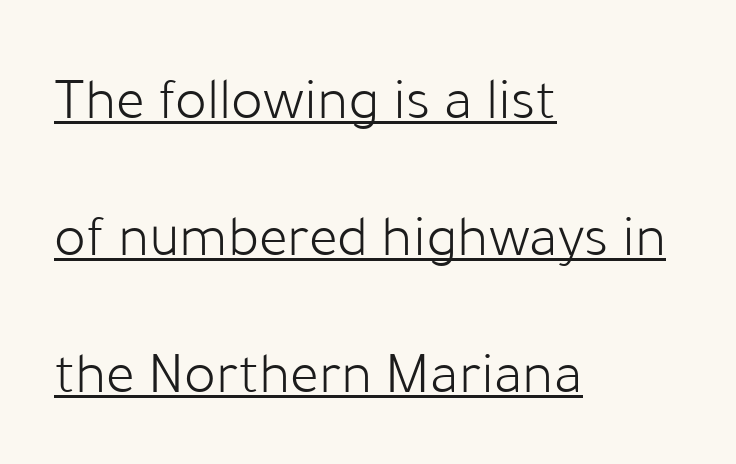
Q: Is the text bold? A: No.
Q: Is the text italic (slanted)? A: No, it is upright.
Q: Is the typeface a serif or a sans-serif typeface? A: Sans-serif.
Q: Is the text underlined? A: Yes.
Q: How is the paragraph aligned? A: Left-aligned.
Q: Is the spacing between letters normal or unusually wide? A: Normal.
Q: Is the spacing between lines tight, normal or loose? A: Loose.
Q: Width (condensed, normal, or wide)? A: Normal.
Q: Stroke contrast? A: Low.
Q: x-height? A: Medium.
Q: Monospaced? A: No.
